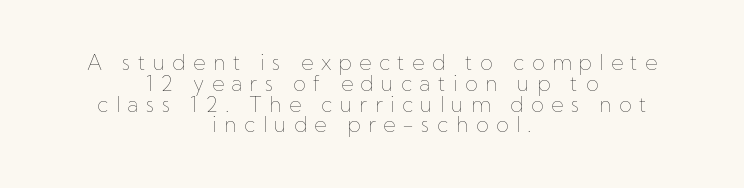
Q: Is the text bold? A: No.
Q: Is the text italic (slanted)? A: No, it is upright.
Q: Is the text underlined? A: No.
Q: How is the paragraph aligned? A: Centered.
Q: Is the spacing between letters normal or unusually wide? A: Unusually wide.
Q: Is the spacing between lines tight, normal or loose? A: Tight.
